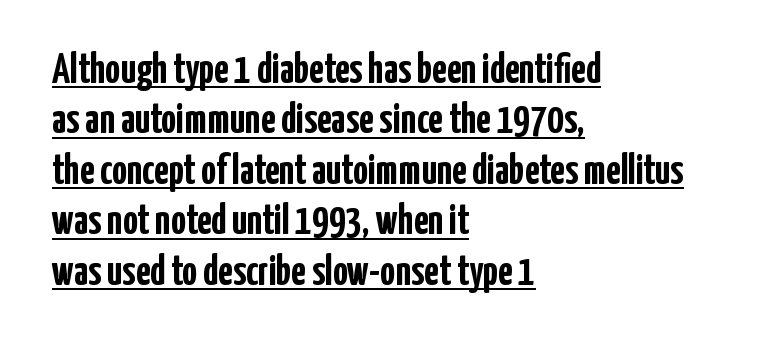
Typographic density is high because the face is bold. The letters advance in unequal steps, a hallmark of proportional type. Does extra space separate the letters? No, they use regular spacing. To sum up the face: it is a sans, with no serifs. In designer terms, the underline attribute is active on this setting. The typography opts for an upright posture over an oblique one.
